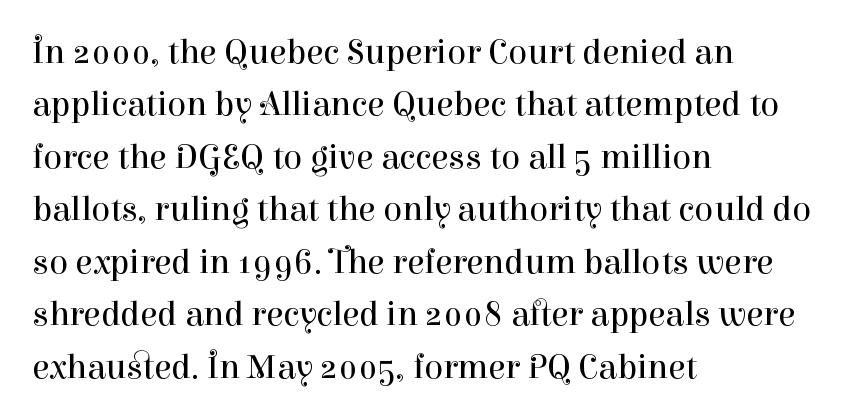
The face used here is rendered with its standard letterfit. The lines sit at an ordinary, default distance from one another. Stems and bowls with no extra thickness — not bold. Does the type have serifs? Yes, each stem ends in a small foot. Casual observation: everything's shoved over to the left. The words here are not underlined.
